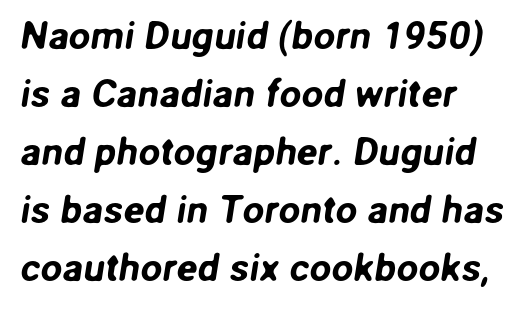
{"serif": "no", "width": "normal", "stroke_contrast": "low", "x_height": "medium", "monospaced": "no", "underline": "no", "align": "left", "line_spacing": "normal", "line_spacing_ratio": 1.49, "letter_spacing": "normal", "letter_spacing_em": 0.0, "glyph_px": 39}
